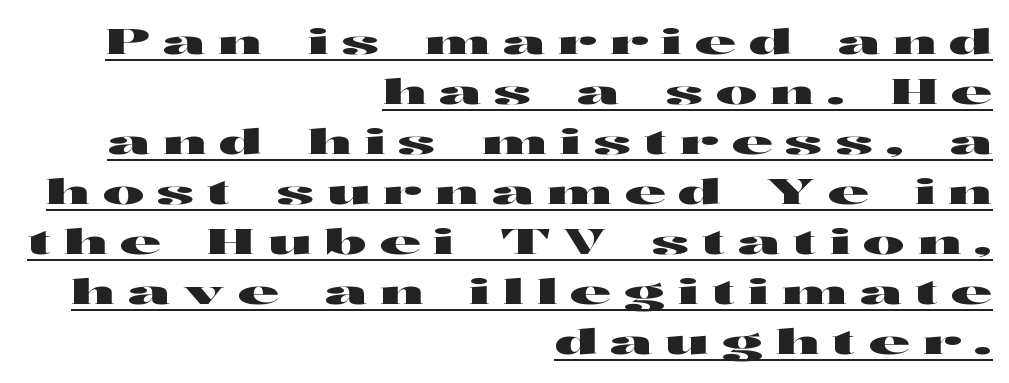
Q: Is the text italic (slanted)? A: No, it is upright.
Q: Is the typeface a serif or a sans-serif typeface? A: Sans-serif.
Q: Is the text underlined? A: Yes.
Q: How is the paragraph aligned? A: Right-aligned.
Q: Is the spacing between letters normal or unusually wide? A: Unusually wide.
Q: Is the spacing between lines tight, normal or loose? A: Normal.
Q: Width (condensed, normal, or wide)? A: Wide.
Q: Stroke contrast? A: High.
Q: x-height? A: Medium.
Q: Monospaced? A: No.
